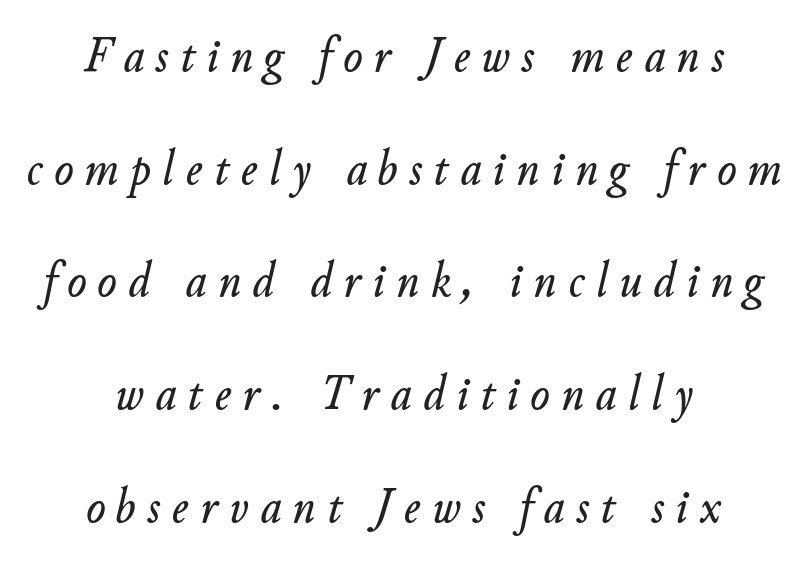
The image shows 51 px text type, italic (leaning right); set centered, loose line spacing (2.21x), unusually wide letter spacing (+0.23 em), not underlined; low stroke contrast and a small x-height.
